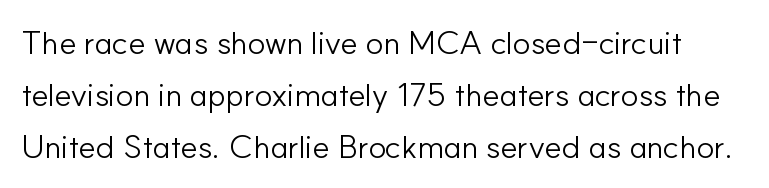
The image shows 33 px light sans-serif type, upright; set normal line spacing (1.57x), normal letter spacing, not underlined; low stroke contrast and a small x-height.
